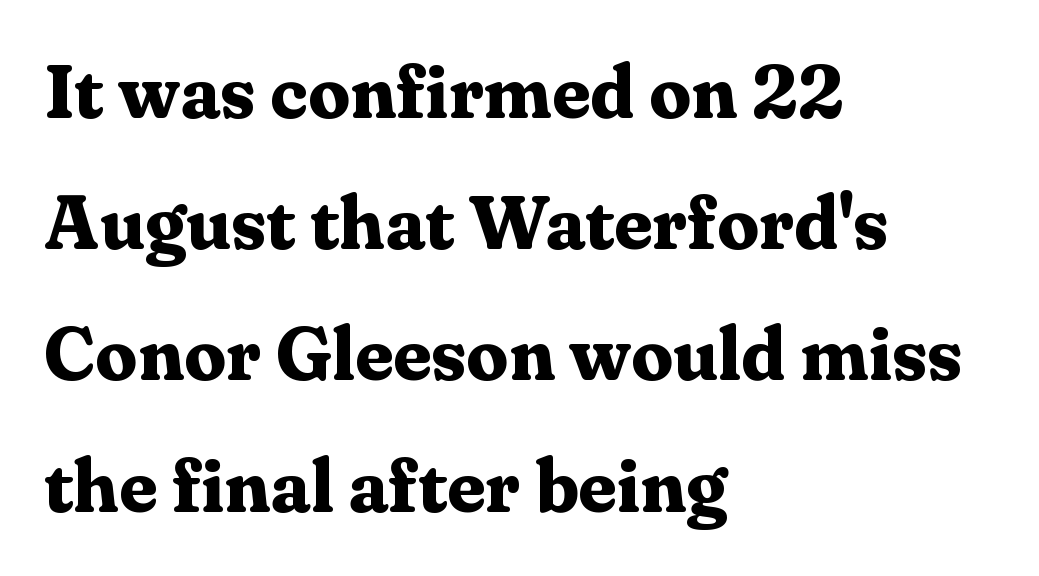
Q: Is the text bold? A: Yes.
Q: Is the text italic (slanted)? A: No, it is upright.
Q: Is the typeface a serif or a sans-serif typeface? A: Serif.
Q: Is the text underlined? A: No.
Q: How is the paragraph aligned? A: Left-aligned.
Q: Is the spacing between letters normal or unusually wide? A: Normal.
Q: Width (condensed, normal, or wide)? A: Normal.
Q: Stroke contrast? A: Medium.
Q: x-height? A: Medium.
Q: Monospaced? A: No.
